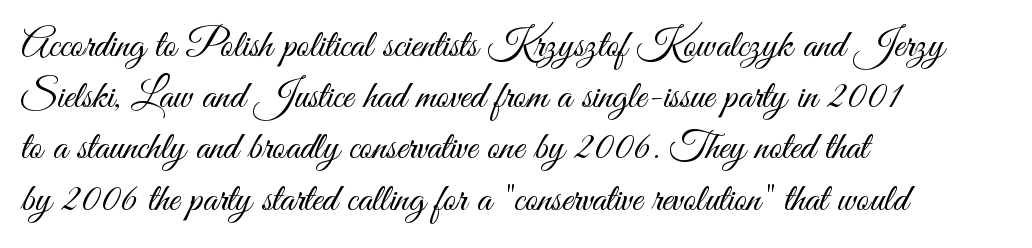
{"serif": "no", "bold": "no", "weight": "light", "width": "condensed", "stroke_contrast": "medium", "x_height": "small", "monospaced": "no", "underline": "no", "align": "left", "line_spacing": "normal", "line_spacing_ratio": 1.28, "letter_spacing": "normal", "letter_spacing_em": 0.0, "glyph_px": 40}
